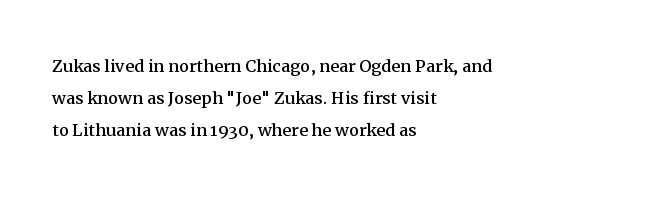
Q: Is the text italic (slanted)? A: No, it is upright.
Q: Is the text underlined? A: No.
Q: How is the paragraph aligned? A: Left-aligned.
Q: Is the spacing between letters normal or unusually wide? A: Normal.
Q: Is the spacing between lines tight, normal or loose? A: Normal.
